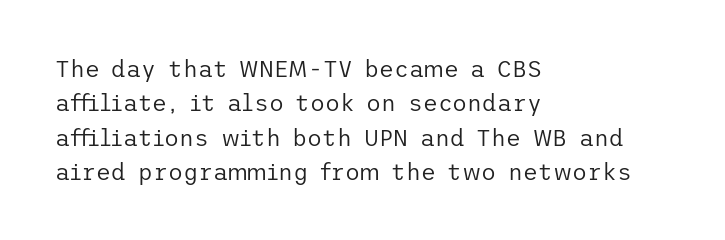
{"italic": "no", "bold": "no", "underline": "no", "align": "left", "line_spacing": "normal", "line_spacing_ratio": 1.49, "letter_spacing": "normal", "letter_spacing_em": 0.0, "glyph_px": 23}
